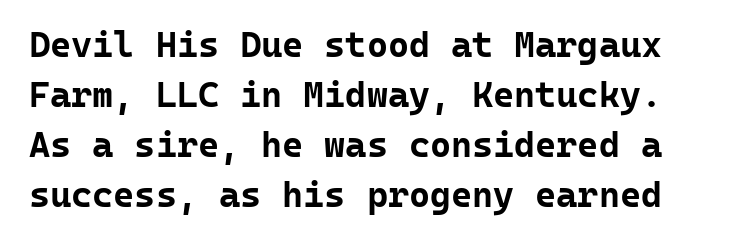
{"serif": "no", "italic": "no", "bold": "yes", "weight": "bold", "width": "normal", "stroke_contrast": "low", "x_height": "medium", "monospaced": "yes", "underline": "no", "line_spacing": "normal", "line_spacing_ratio": 1.39, "letter_spacing": "normal", "letter_spacing_em": 0.0, "glyph_px": 36}
